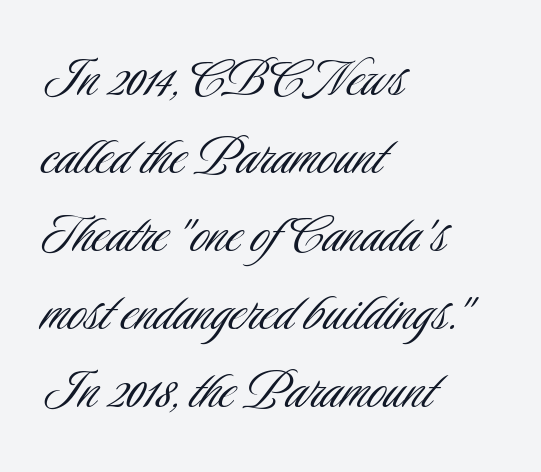
Reading down the block, your eye returns to a fixed left position each line. The rendering shows plain stroke endings on the letterforms — a sans-serif design. Looks like regular typesetting: each glyph gets only the width it needs. The baseline area is clear.
